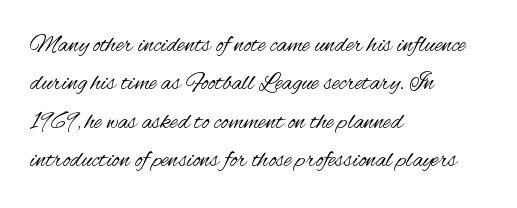
The image shows 25 px text type; set left-aligned, normal line spacing (1.54x), normal letter spacing, not underlined.
